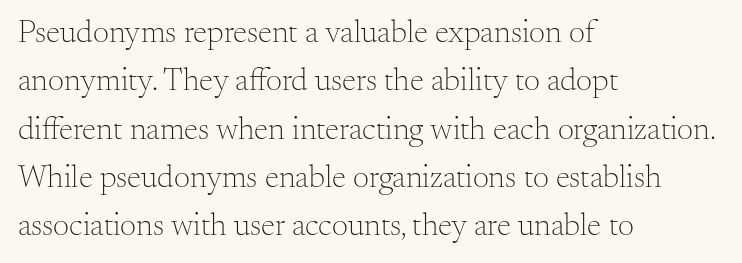
Q: Is the text bold? A: No.
Q: Is the text italic (slanted)? A: No, it is upright.
Q: Is the typeface a serif or a sans-serif typeface? A: Serif.
Q: Is the text underlined? A: No.
Q: How is the paragraph aligned? A: Left-aligned.
Q: Is the spacing between letters normal or unusually wide? A: Normal.
Q: Is the spacing between lines tight, normal or loose? A: Normal.
Q: Width (condensed, normal, or wide)? A: Normal.
Q: Stroke contrast? A: Medium.
Q: x-height? A: Small.
Q: Monospaced? A: No.
